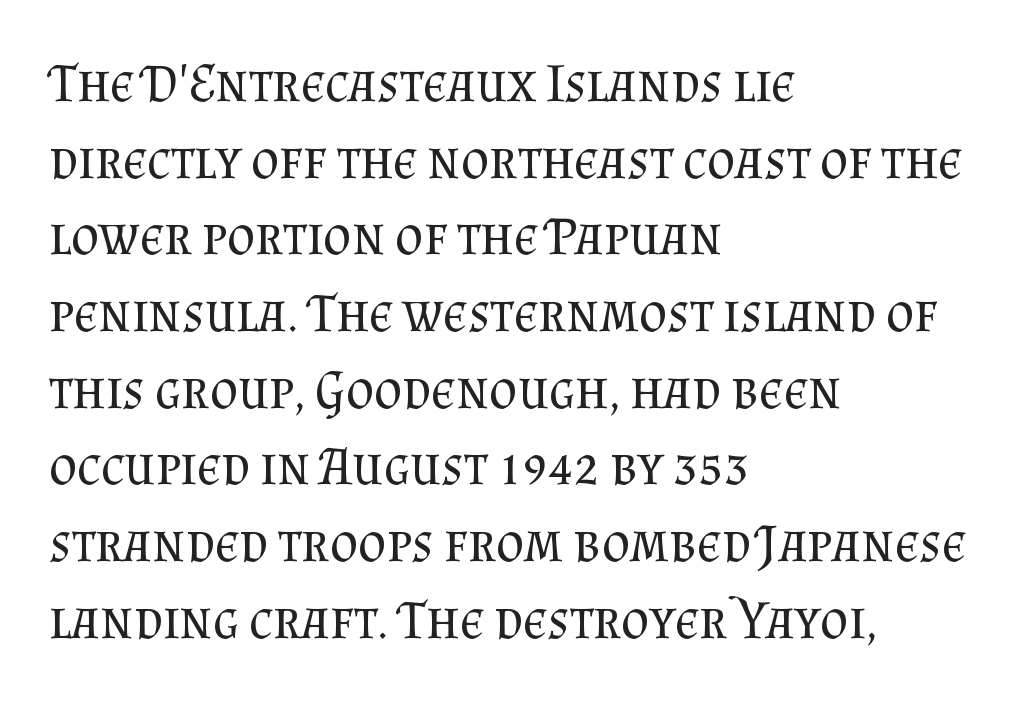
{"serif": "yes", "italic": "no", "bold": "no", "weight": "regular", "width": "normal", "stroke_contrast": "medium", "x_height": "small", "monospaced": "no", "underline": "no", "align": "left", "line_spacing": "normal", "line_spacing_ratio": 1.42, "letter_spacing": "normal", "letter_spacing_em": 0.0, "glyph_px": 54}
